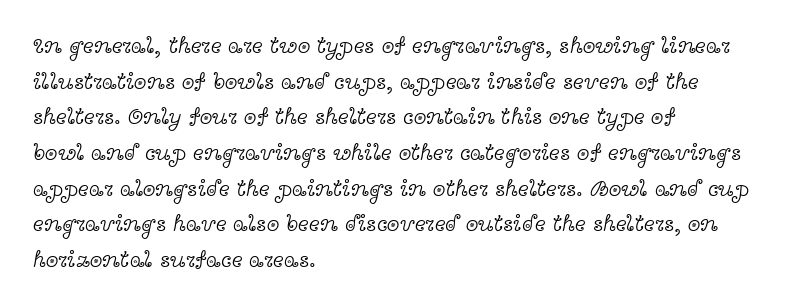
The image shows 23 px text type; set left-aligned, normal line spacing (1.55x), normal letter spacing, not underlined.
